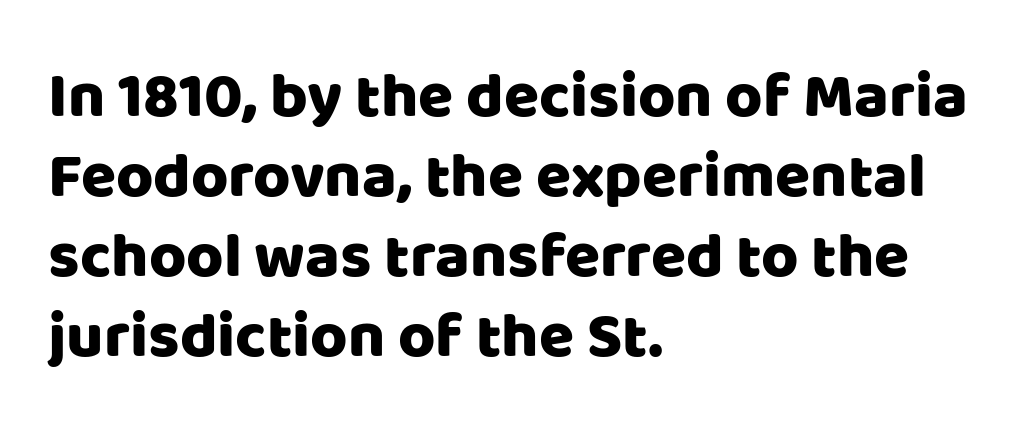
{"serif": "no", "italic": "no", "width": "normal", "stroke_contrast": "low", "x_height": "large", "monospaced": "no", "underline": "no", "align": "left", "line_spacing": "normal", "line_spacing_ratio": 1.25, "letter_spacing": "normal", "letter_spacing_em": 0.0, "glyph_px": 64}
